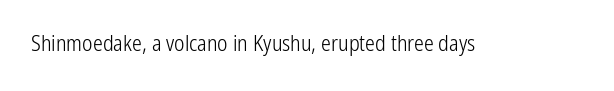
The space directly below the letters is spotless. Quick note: not italic, upright. The line texture is even and compact thanks to regular tracking. These glyphs show unthickened strokes, regular width or finer.
